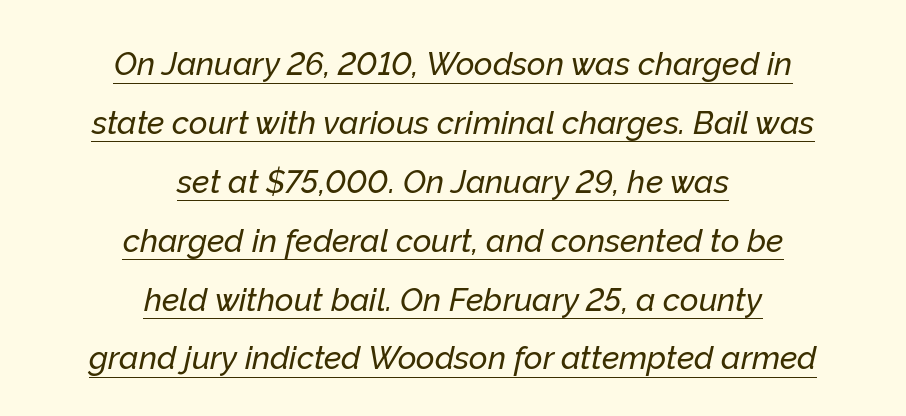
Q: Is the text italic (slanted)? A: Yes, it leans right by about 12 degrees.
Q: Is the text underlined? A: Yes.
Q: How is the paragraph aligned? A: Centered.
Q: Is the spacing between letters normal or unusually wide? A: Normal.
Q: Width (condensed, normal, or wide)? A: Normal.
Q: Stroke contrast? A: Low.
Q: x-height? A: Medium.
Q: Monospaced? A: No.
